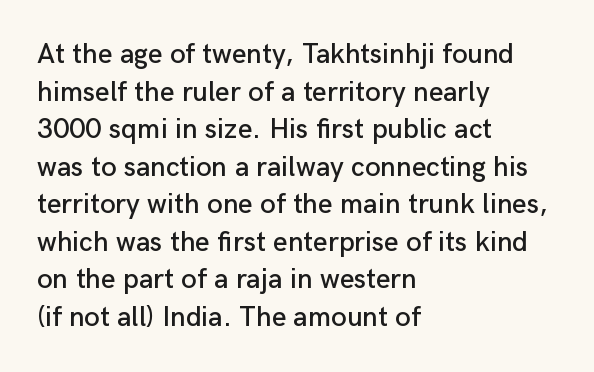
The image shows 28 px sans-serif type, upright; set left-aligned, normal line spacing (1.34x), normal letter spacing, not underlined; low stroke contrast and a medium x-height.
